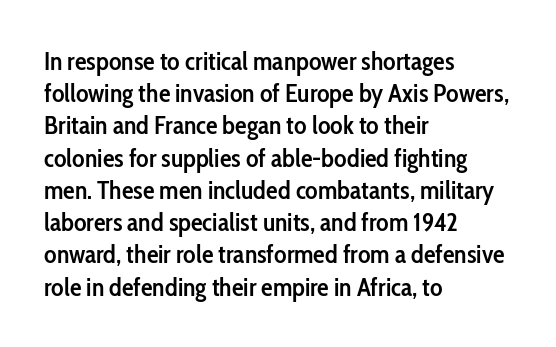
Q: Is the text bold? A: Semi-bold.
Q: Is the text italic (slanted)? A: No, it is upright.
Q: Is the text underlined? A: No.
Q: How is the paragraph aligned? A: Left-aligned.
Q: Is the spacing between letters normal or unusually wide? A: Normal.
